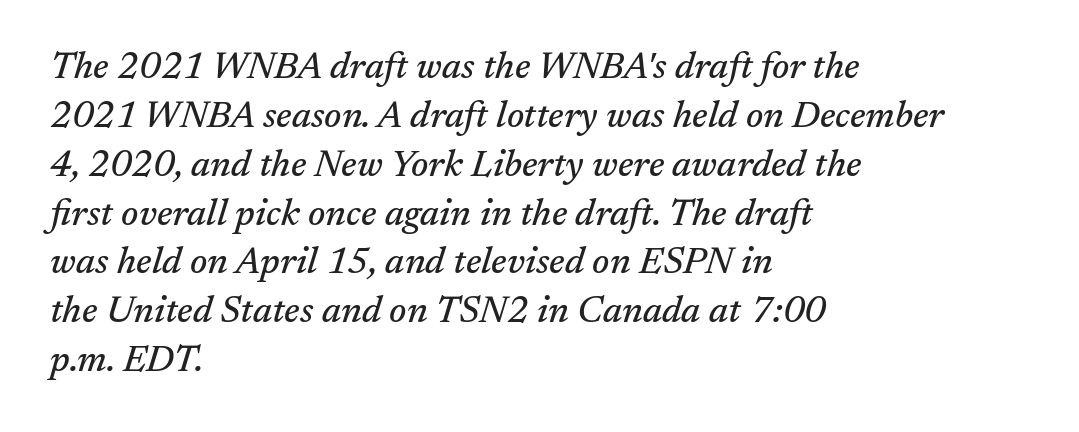
The image shows 37 px serif type, italic (leaning right); set left-aligned, normal line spacing (1.32x), normal letter spacing, not underlined; medium stroke contrast and a medium x-height.
